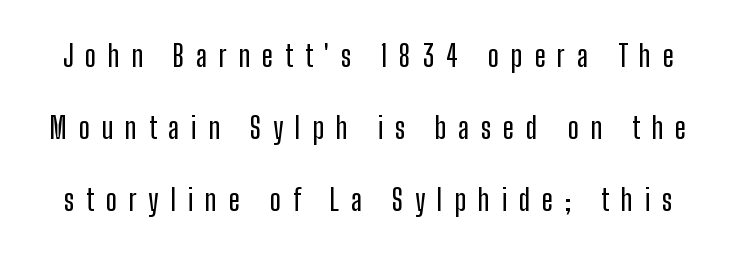
{"serif": "no", "italic": "no", "width": "condensed", "stroke_contrast": "low", "x_height": "medium", "monospaced": "no", "underline": "no", "line_spacing": "loose", "line_spacing_ratio": 2.48, "letter_spacing": "wide", "letter_spacing_em": 0.41, "glyph_px": 29}
